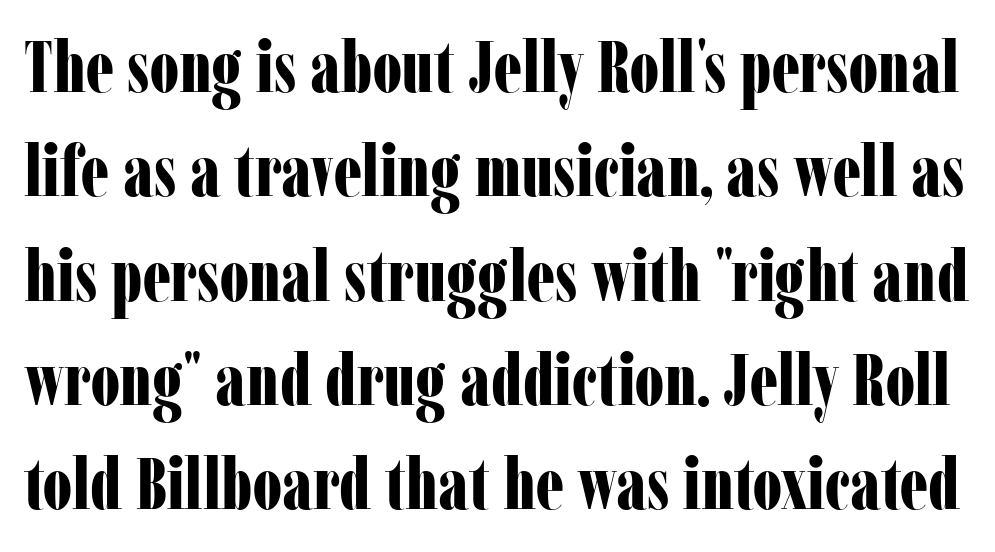
{"serif": "yes", "italic": "no", "bold": "yes", "weight": "bold", "width": "condensed", "stroke_contrast": "low", "x_height": "medium", "monospaced": "no", "underline": "no", "line_spacing": "normal", "line_spacing_ratio": 1.47, "letter_spacing": "normal", "letter_spacing_em": 0.0, "glyph_px": 71}
